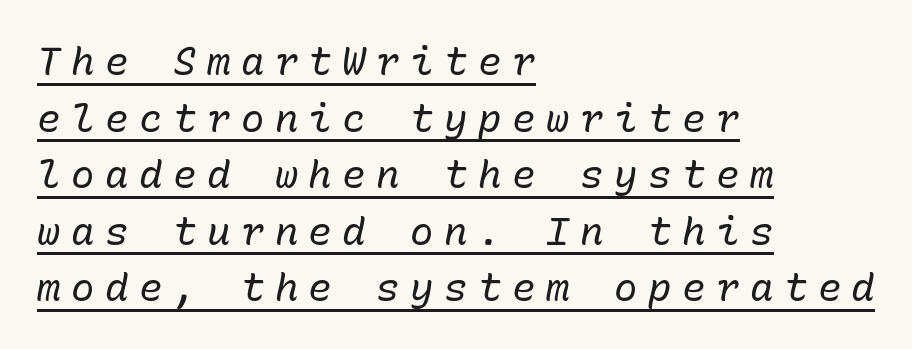
The image shows 39 px regular-weight type, italic (leaning right), monospaced; set left-aligned, normal line spacing (1.45x), unusually wide letter spacing (+0.27 em), underlined; low stroke contrast and a medium x-height.
